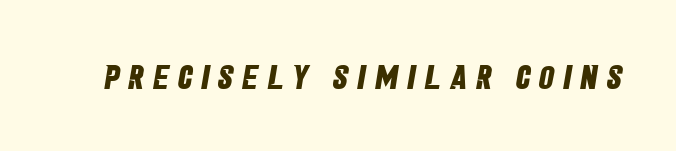
Q: Is the text bold? A: Yes.
Q: Is the typeface a serif or a sans-serif typeface? A: Sans-serif.
Q: Is the text underlined? A: No.
Q: Is the spacing between letters normal or unusually wide? A: Unusually wide.
Q: Width (condensed, normal, or wide)? A: Condensed.
Q: Stroke contrast? A: Low.
Q: x-height? A: Large.
Q: Monospaced? A: No.
